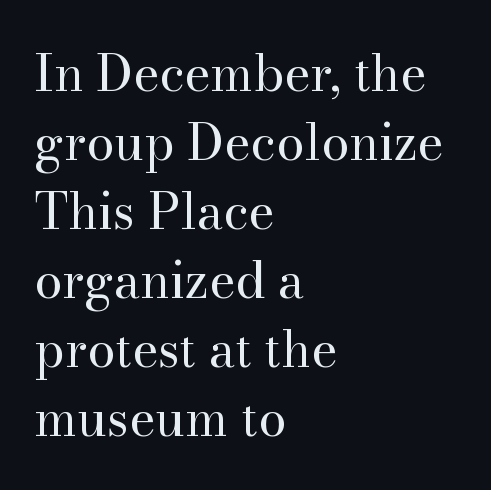
{"serif": "yes", "italic": "no", "bold": "no", "weight": "regular", "width": "normal", "stroke_contrast": "high", "x_height": "small", "monospaced": "no", "underline": "no", "align": "left", "line_spacing": "normal", "line_spacing_ratio": 1.38, "letter_spacing": "normal", "letter_spacing_em": 0.0, "glyph_px": 50}
